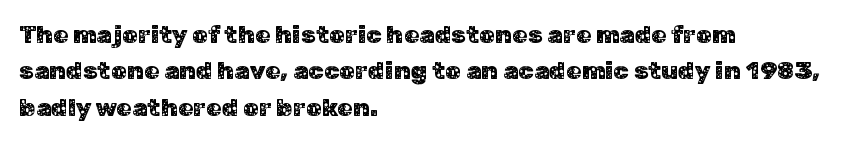
Q: Is the text italic (slanted)? A: No, it is upright.
Q: Is the text underlined? A: No.
Q: How is the paragraph aligned? A: Left-aligned.
Q: Is the spacing between letters normal or unusually wide? A: Normal.
Q: Is the spacing between lines tight, normal or loose? A: Normal.
